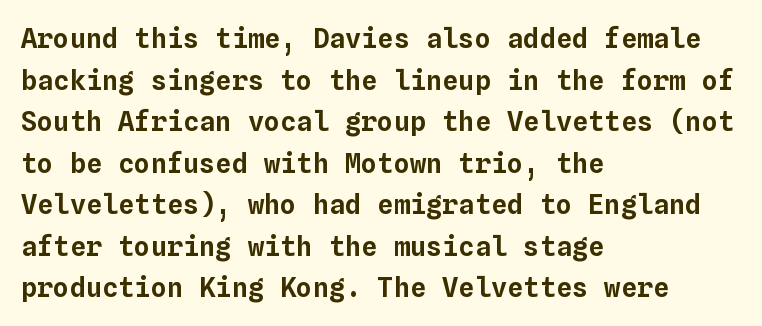
Q: Is the text italic (slanted)? A: No, it is upright.
Q: Is the text underlined? A: No.
Q: How is the paragraph aligned? A: Left-aligned.
Q: Is the spacing between letters normal or unusually wide? A: Normal.
Q: Is the spacing between lines tight, normal or loose? A: Normal.
